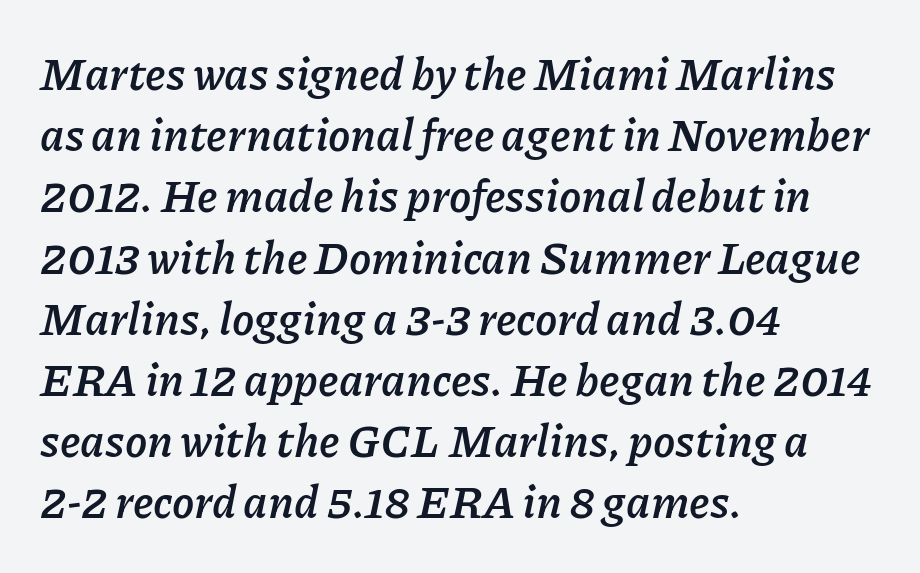
{"italic": "yes", "lean": "right", "slant_degrees": 11, "bold": "yes", "weight": "semibold", "width": "normal", "stroke_contrast": "low", "x_height": "medium", "monospaced": "no", "underline": "no", "align": "left", "line_spacing": "normal", "line_spacing_ratio": 1.36, "letter_spacing": "normal", "letter_spacing_em": 0.0, "glyph_px": 45}
